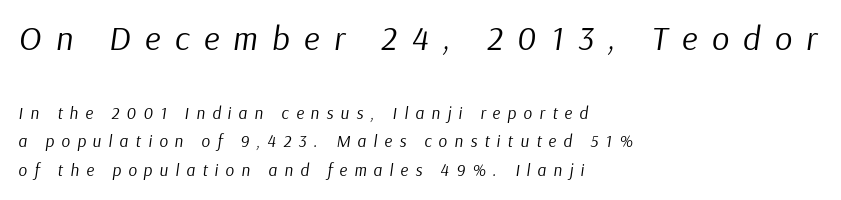
Here the glyphs are tracked loosely, breaking word shapes into spaced letters. A quiet, ordinary-to-light weight characterises the typeface. You can tell it's italic because the verticals aren't actually vertical. The passage shown is not underscored anywhere.
